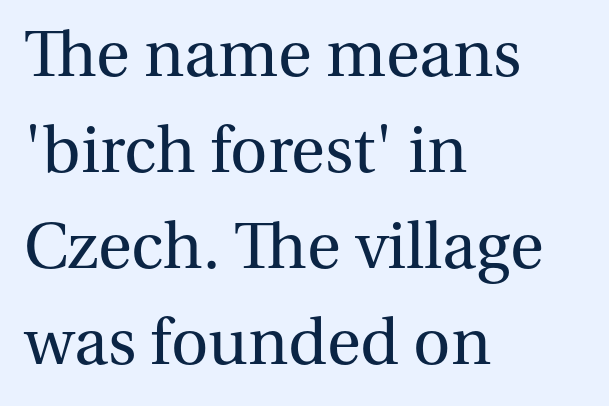
The image shows 69 px regular-weight serif type, upright; set left-aligned, normal line spacing (1.39x), normal letter spacing, not underlined; medium stroke contrast and a medium x-height.
